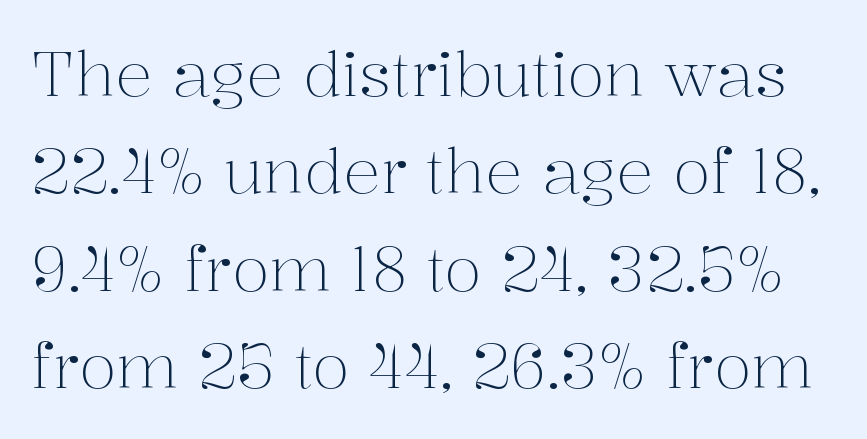
The typography opts for an upright posture over an oblique one. Check the space under the baseline: it is left empty. Letters have the restrained weight of plain body copy at most. The space between consecutive lines is moderate.
